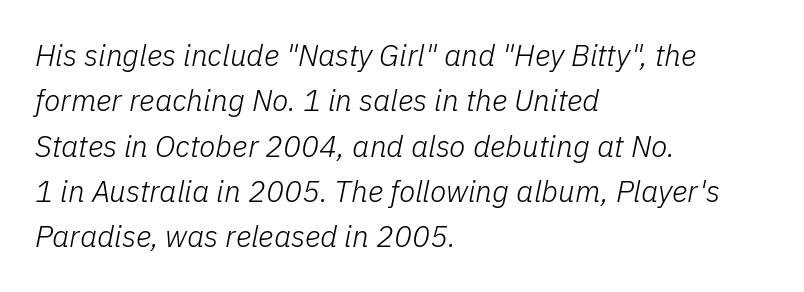
The image shows 30 px light type, italic (leaning right); set left-aligned, normal line spacing (1.51x), normal letter spacing, not underlined; low stroke contrast and a medium x-height.
